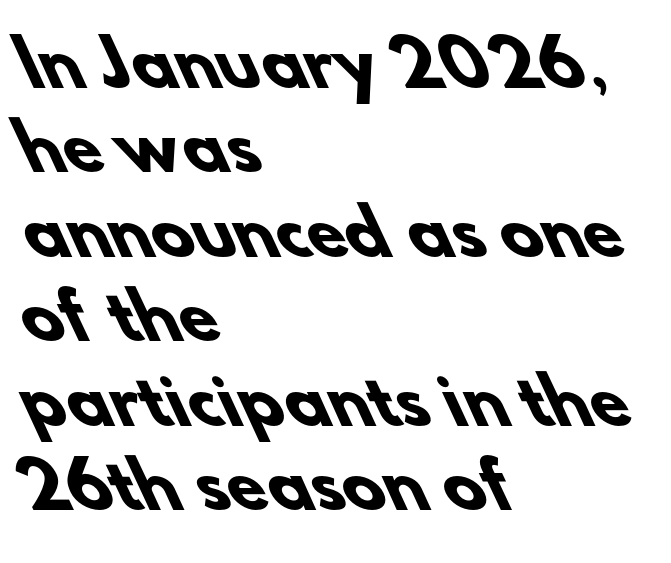
Proportional: the letters do not fall into vertical columns. Here the glyphs are tracked normally, forming tight word shapes. Students, observe: this is what conventionally led text looks like. Caption: multi-line text, flush left, ragged right.
